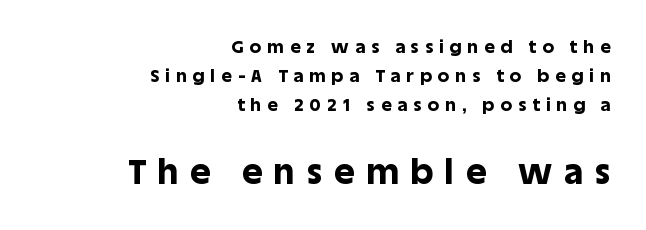
The image shows 35 px bold sans-serif type, upright; set right-aligned, normal line spacing (1.62x), unusually wide letter spacing (+0.35 em), not underlined; the second (bottom) block is 1.94x larger; a large x-height.
